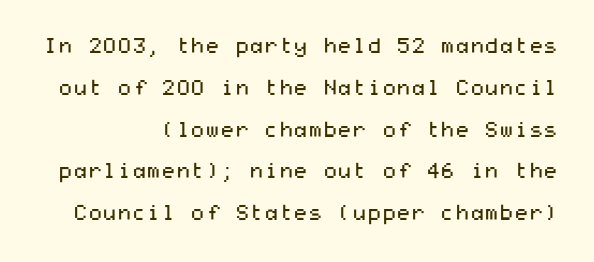
The image shows 21 px text type, upright; set right-aligned, loose line spacing (1.99x), normal letter spacing, not underlined.
